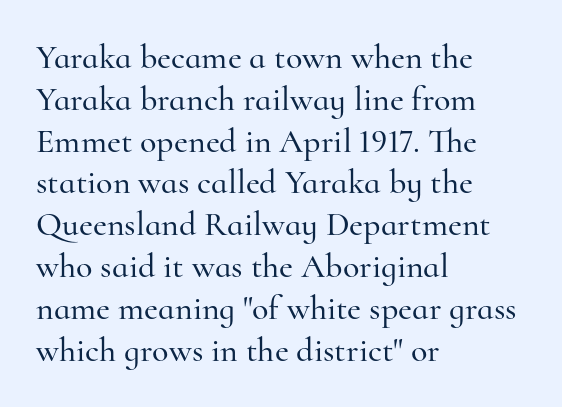
Q: Is the text italic (slanted)? A: No, it is upright.
Q: Is the typeface a serif or a sans-serif typeface? A: Serif.
Q: Is the text underlined? A: No.
Q: How is the paragraph aligned? A: Left-aligned.
Q: Is the spacing between letters normal or unusually wide? A: Normal.
Q: Width (condensed, normal, or wide)? A: Normal.
Q: Stroke contrast? A: High.
Q: x-height? A: Small.
Q: Monospaced? A: No.
